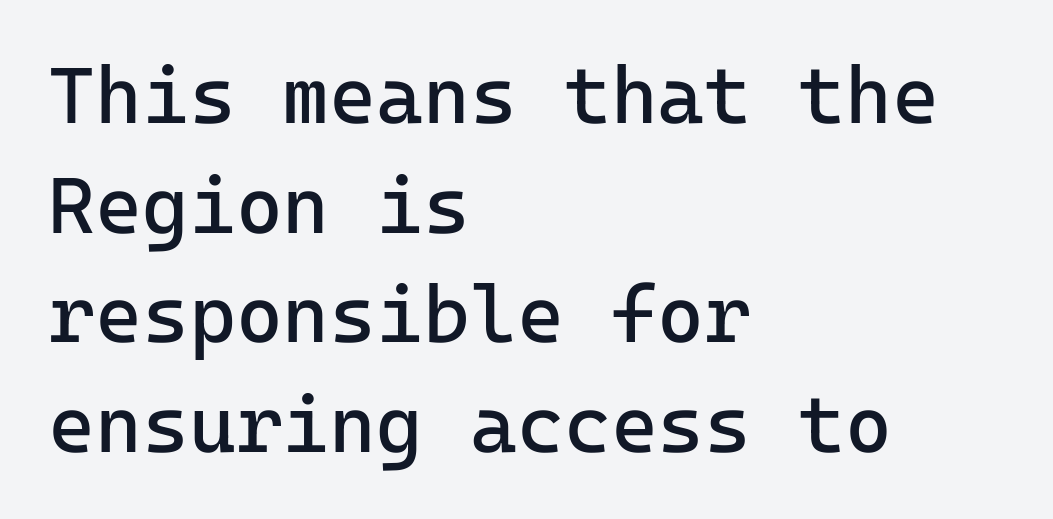
Q: Is the text bold? A: No.
Q: Is the text italic (slanted)? A: No, it is upright.
Q: Is the typeface a serif or a sans-serif typeface? A: Sans-serif.
Q: Is the text underlined? A: No.
Q: How is the paragraph aligned? A: Left-aligned.
Q: Is the spacing between letters normal or unusually wide? A: Normal.
Q: Is the spacing between lines tight, normal or loose? A: Normal.
Q: Width (condensed, normal, or wide)? A: Normal.
Q: Stroke contrast? A: Low.
Q: x-height? A: Medium.
Q: Monospaced? A: Yes.
